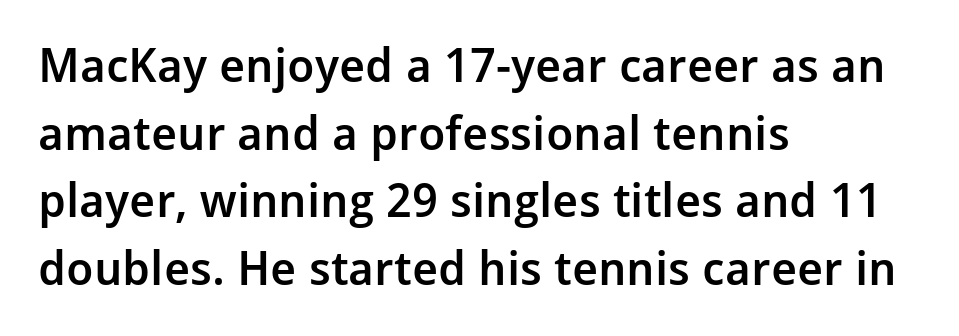
Letters rest on an invisible, unmarked baseline. Rows of type keep a routine distance in the vertical direction. Strokes here are thickened, but only to semibold level. Does the type have serifs? No, each stem ends abruptly. Do the characters align in a grid? No, the font is proportional.
